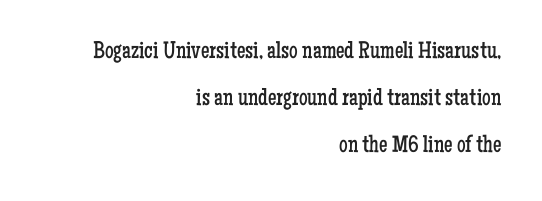
The image shows 24 px text type, upright; set right-aligned, loose line spacing (1.95x), normal letter spacing, not underlined.
